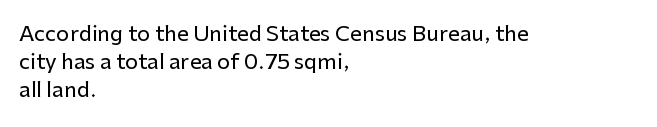
{"italic": "no", "underline": "no", "align": "left", "line_spacing": "normal", "line_spacing_ratio": 1.33, "letter_spacing": "normal", "letter_spacing_em": 0.0, "glyph_px": 21}
